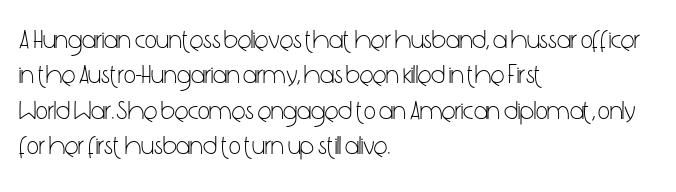
Vertically, the passage feels balanced, rows spaced as you'd expect. No italicization has been applied; the sample stays upright. A bare baseline throughout the passage. Think standard paragraph weight, or any step lighter than that.
